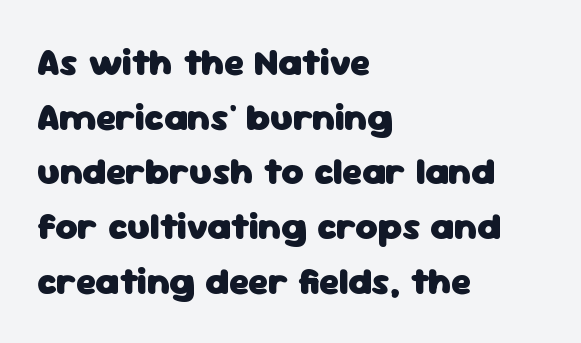
{"serif": "no", "italic": "no", "bold": "yes", "weight": "heavy", "width": "normal", "stroke_contrast": "low", "x_height": "medium", "monospaced": "no", "underline": "no", "align": "left", "line_spacing": "normal", "line_spacing_ratio": 1.44, "letter_spacing": "normal", "letter_spacing_em": 0.0, "glyph_px": 38}
